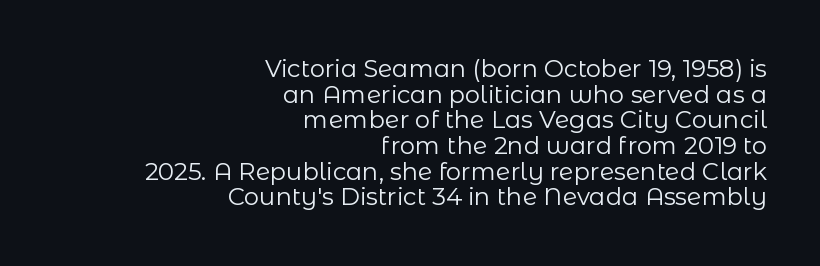
The line texture is even and compact thanks to regular tracking. Is there any slant? The stems are plumb. The string is rendered with underlining switched off. The rag falls on the left side of this text block. Quick note: interline space is minimal.
